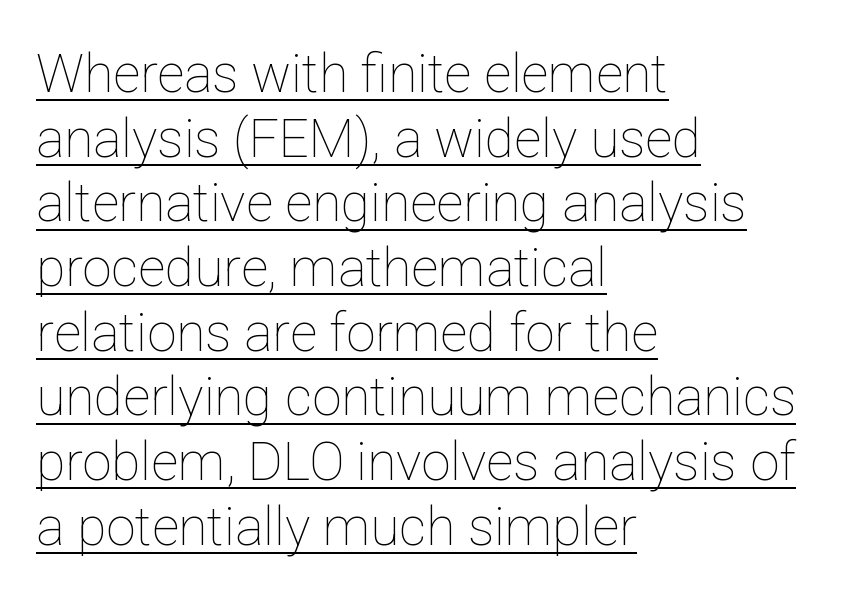
The image shows 53 px thin type, upright; set left-aligned, line spacing 1.22x, normal letter spacing, underlined; low stroke contrast and a medium x-height.
